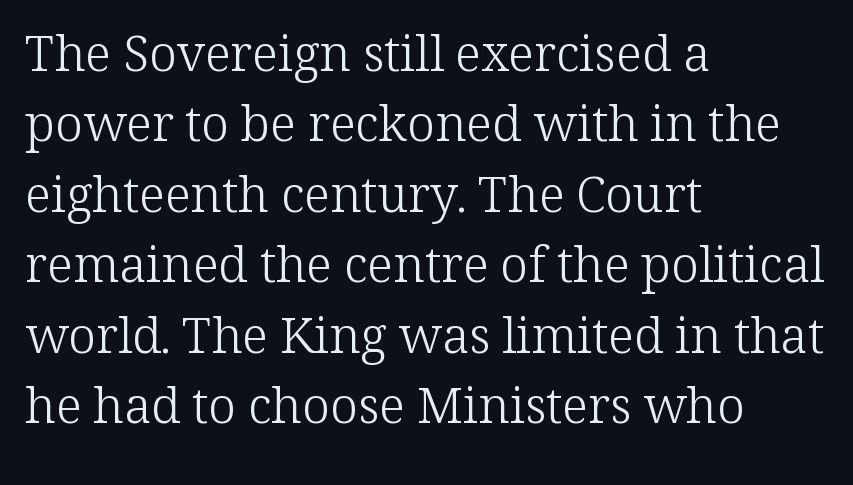
Q: Is the text bold? A: No.
Q: Is the text italic (slanted)? A: No, it is upright.
Q: Is the typeface a serif or a sans-serif typeface? A: Serif.
Q: Is the text underlined? A: No.
Q: How is the paragraph aligned? A: Left-aligned.
Q: Is the spacing between letters normal or unusually wide? A: Normal.
Q: Is the spacing between lines tight, normal or loose? A: Normal.
Q: Width (condensed, normal, or wide)? A: Normal.
Q: Stroke contrast? A: Low.
Q: x-height? A: Medium.
Q: Monospaced? A: No.
